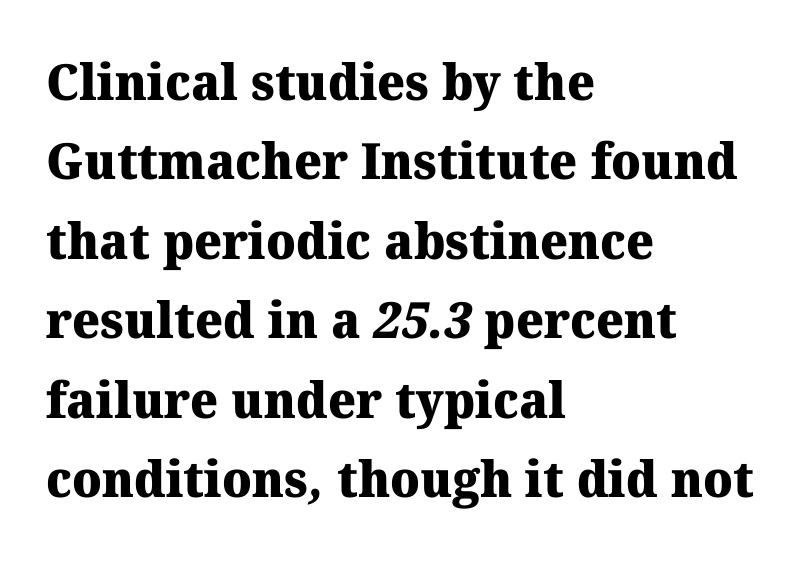
{"serif": "yes", "bold": "yes", "weight": "heavy", "width": "normal", "stroke_contrast": "medium", "x_height": "medium", "monospaced": "no", "underline": "no", "align": "left", "line_spacing": "normal", "line_spacing_ratio": 1.59, "letter_spacing": "normal", "letter_spacing_em": 0.0, "glyph_px": 50}
